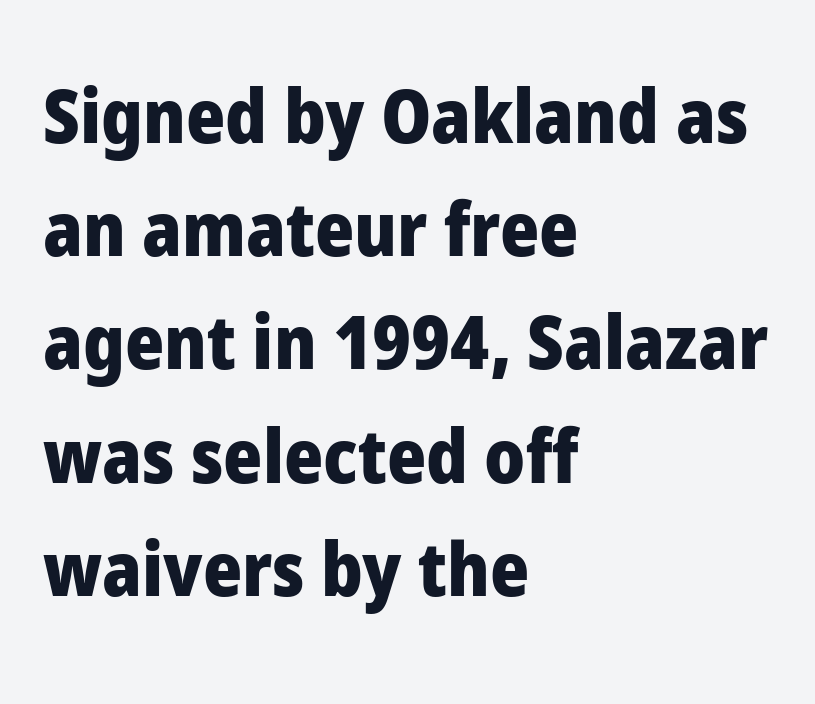
Q: Is the text bold? A: Yes.
Q: Is the text italic (slanted)? A: No, it is upright.
Q: Is the typeface a serif or a sans-serif typeface? A: Sans-serif.
Q: Is the text underlined? A: No.
Q: How is the paragraph aligned? A: Left-aligned.
Q: Is the spacing between letters normal or unusually wide? A: Normal.
Q: Is the spacing between lines tight, normal or loose? A: Normal.
Q: Width (condensed, normal, or wide)? A: Normal.
Q: Stroke contrast? A: Low.
Q: x-height? A: Medium.
Q: Monospaced? A: No.
